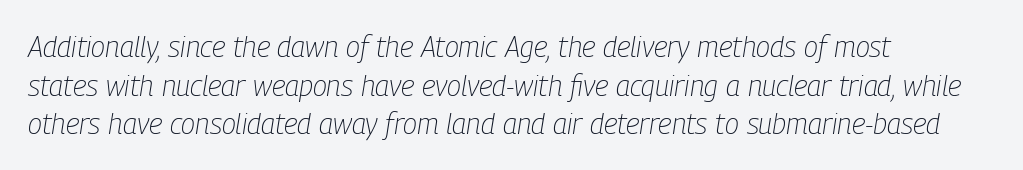
{"italic": "yes", "lean": "right", "slant_degrees": 9, "bold": "no", "weight": "light", "width": "condensed", "stroke_contrast": "low", "x_height": "medium", "monospaced": "no", "underline": "no", "align": "left", "line_spacing": "normal", "line_spacing_ratio": 1.33, "letter_spacing": "normal", "letter_spacing_em": 0.0, "glyph_px": 29}
